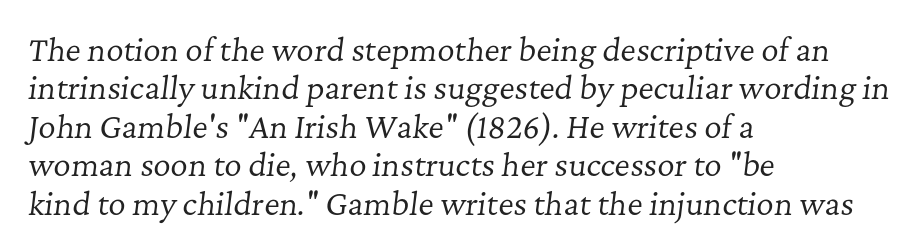
The image shows 30 px regular-weight serif type, italic (leaning right); set left-aligned, normal line spacing (1.28x), normal letter spacing, not underlined; low stroke contrast and a medium x-height.
